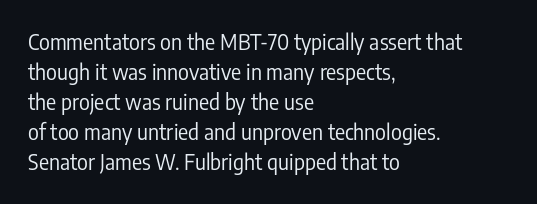
Compared with typical body copy, the letter spacing here is the same. The text block is weighted toward the left margin, trailing off unevenly rightward. The foot of each line stays bare and open. Evenly set lines give the paragraph a standard silhouette. Stroke thickness stays within the range of a standard reading face or lighter.
